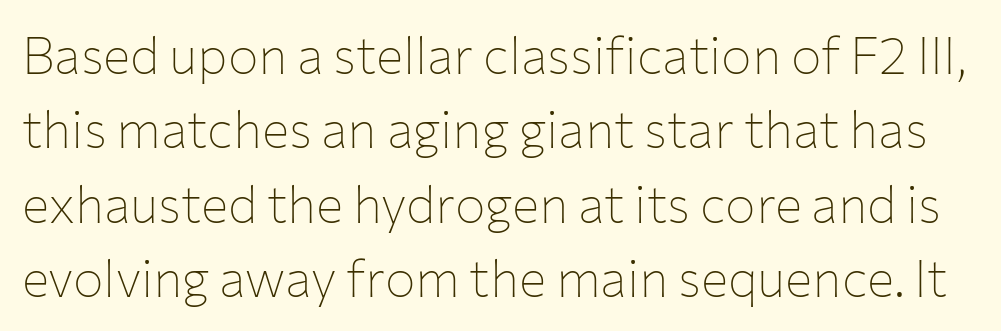
{"serif": "no", "italic": "no", "bold": "no", "weight": "thin", "width": "normal", "stroke_contrast": "low", "x_height": "medium", "monospaced": "no", "underline": "no", "line_spacing": "normal", "line_spacing_ratio": 1.46, "letter_spacing": "normal", "letter_spacing_em": 0.0, "glyph_px": 51}
